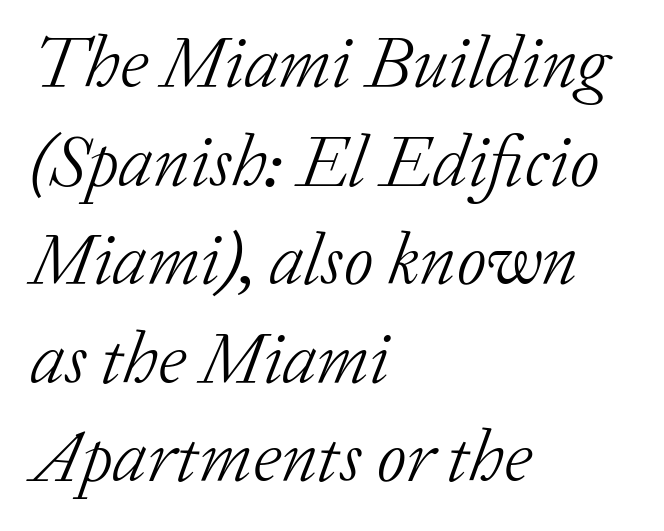
Q: Is the text bold? A: No.
Q: Is the text italic (slanted)? A: Yes, it leans right by about 20 degrees.
Q: Is the typeface a serif or a sans-serif typeface? A: Serif.
Q: Is the text underlined? A: No.
Q: How is the paragraph aligned? A: Left-aligned.
Q: Is the spacing between letters normal or unusually wide? A: Normal.
Q: Is the spacing between lines tight, normal or loose? A: Normal.
Q: Width (condensed, normal, or wide)? A: Normal.
Q: Stroke contrast? A: Low.
Q: x-height? A: Medium.
Q: Monospaced? A: No.
